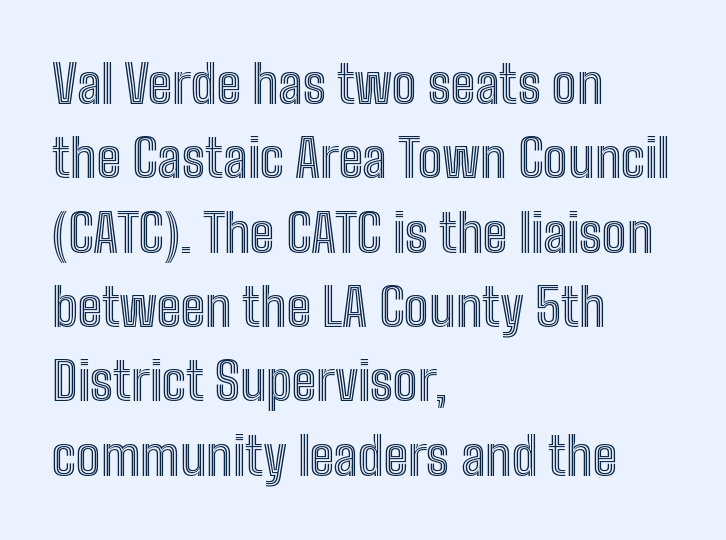
{"italic": "no", "width": "condensed", "x_height": "medium", "monospaced": "no", "underline": "no", "align": "left", "line_spacing": "normal", "line_spacing_ratio": 1.43, "letter_spacing": "normal", "letter_spacing_em": 0.0, "glyph_px": 52}
